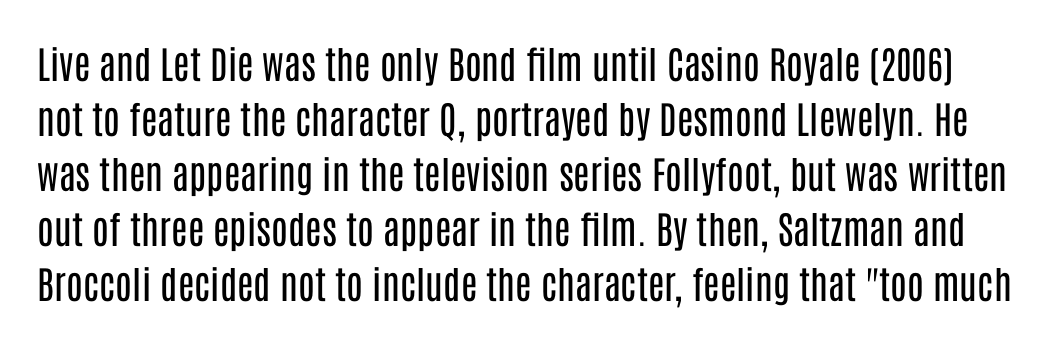
The rendering uses natural spacing where letterforms have individual widths. Does the leading feel generous? No, just average. Does the type have serifs? No, each stem ends abruptly. Every stem runs plumb, perpendicular to the baseline. Weight: not bold — regular or lighter. The passage shown has conventional tracking throughout.
